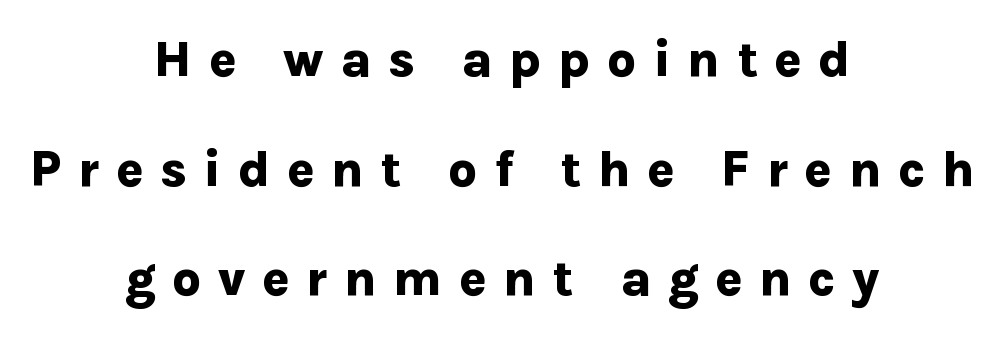
The image shows 51 px bold sans-serif type, upright; set centered, loose line spacing (2.15x), unusually wide letter spacing (+0.32 em), not underlined; low stroke contrast and a medium x-height.
